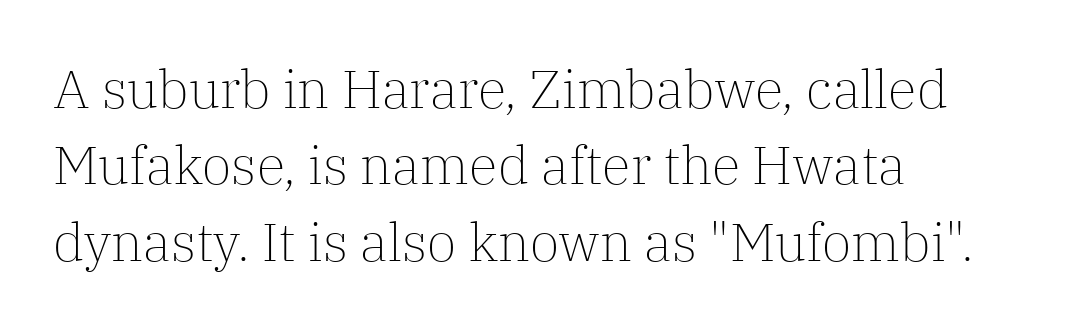
The image shows 53 px light serif type, upright; set left-aligned, normal line spacing (1.44x), normal letter spacing, not underlined; low stroke contrast and a medium x-height.
